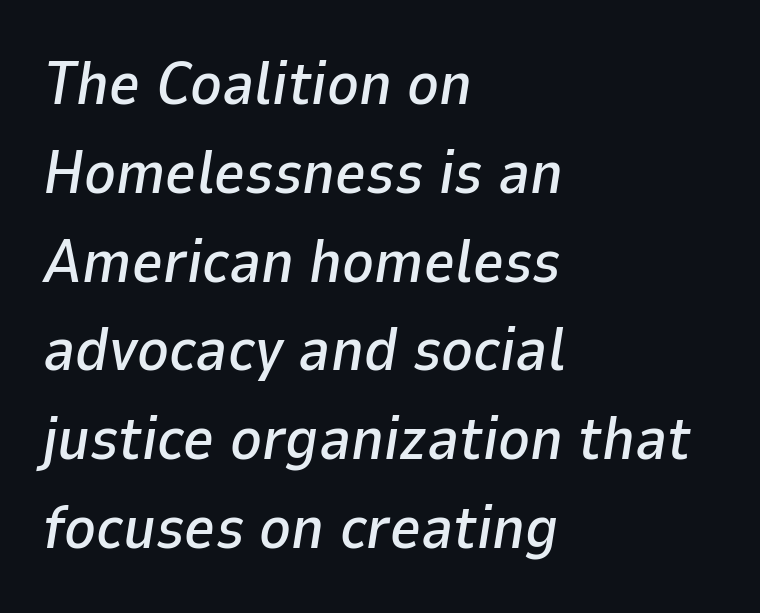
{"italic": "yes", "lean": "right", "slant_degrees": 9, "width": "normal", "stroke_contrast": "low", "x_height": "medium", "monospaced": "no", "underline": "no", "align": "left", "line_spacing": "normal", "line_spacing_ratio": 1.48, "letter_spacing": "normal", "letter_spacing_em": 0.0, "glyph_px": 60}
